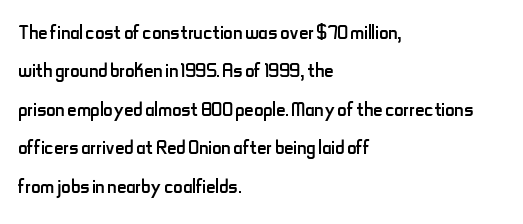
Q: Is the text bold? A: No.
Q: Is the text italic (slanted)? A: No, it is upright.
Q: Is the text underlined? A: No.
Q: How is the paragraph aligned? A: Left-aligned.
Q: Is the spacing between letters normal or unusually wide? A: Normal.
Q: Is the spacing between lines tight, normal or loose? A: Normal.
